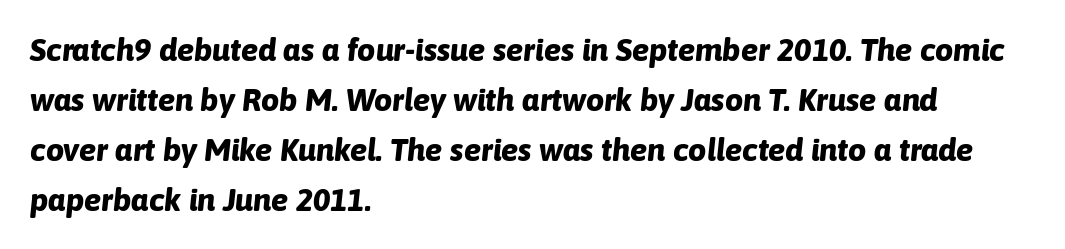
The image shows 32 px bold type, italic (leaning right); set left-aligned, normal line spacing (1.56x), normal letter spacing, not underlined; low stroke contrast and a medium x-height.
